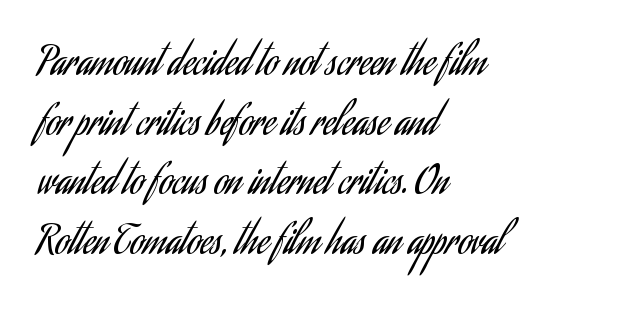
{"serif": "no", "bold": "no", "weight": "regular", "width": "condensed", "stroke_contrast": "low", "x_height": "small", "monospaced": "no", "underline": "no", "align": "left", "line_spacing": "normal", "line_spacing_ratio": 1.57, "letter_spacing": "normal", "letter_spacing_em": 0.0, "glyph_px": 38}
